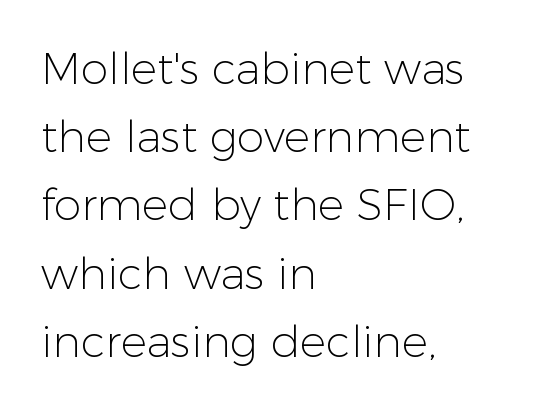
This reads as an unemphasized weight, regular at the heaviest. Posture: straight, roman, zero tilt. The face used here is proportionally spaced, like ordinary book or web type. Just letters on the line, the space beneath them empty.
